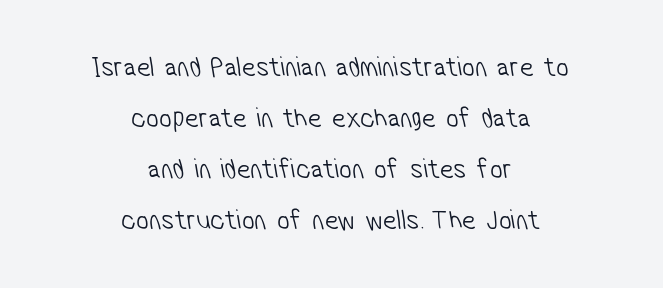
Q: Is the text bold? A: No.
Q: Is the typeface a serif or a sans-serif typeface? A: Sans-serif.
Q: Is the text underlined? A: No.
Q: How is the paragraph aligned? A: Centered.
Q: Is the spacing between letters normal or unusually wide? A: Normal.
Q: Width (condensed, normal, or wide)? A: Condensed.
Q: Stroke contrast? A: Low.
Q: x-height? A: Medium.
Q: Monospaced? A: No.
